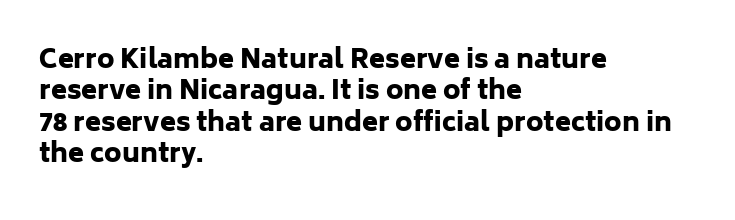
Posture: straight, roman, zero tilt. A student would call this left alignment; a typographer would say flush left, rag right. Rule under the text: the space is simply empty. Between one letter and the next there's only the usual sliver of space. Plenty of ink on the page — the face is bold.
